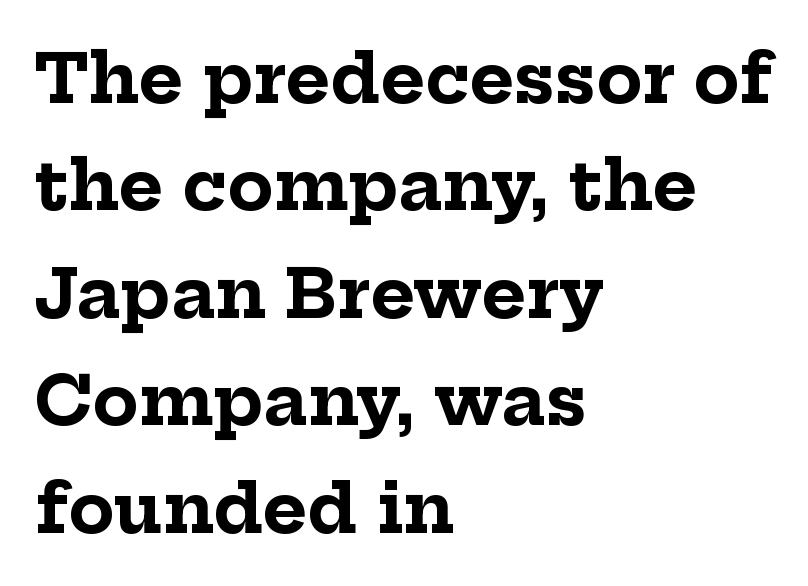
The face used here is proportionally spaced, like ordinary book or web type. The space between consecutive lines is moderate. This sample uses an upright cut, with every glyph sitting square on the baseline. Observe the ordinary spacing: letters are neighbours, not strangers. The strokes are fattened all the way to bold. The string is rendered with underlining switched off.
